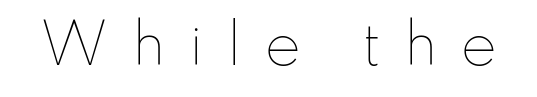
The image shows 55 px thin type, upright; set unusually wide letter spacing (+0.42 em), not underlined; low stroke contrast and a small x-height.
